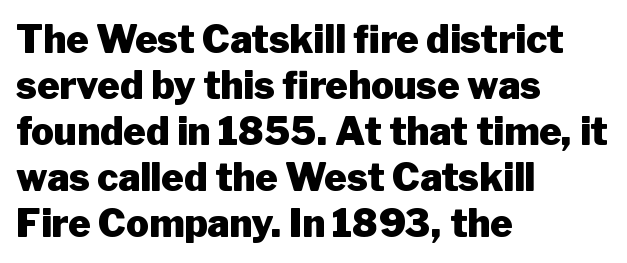
Q: Is the text bold? A: Yes.
Q: Is the text italic (slanted)? A: No, it is upright.
Q: Is the typeface a serif or a sans-serif typeface? A: Sans-serif.
Q: Is the text underlined? A: No.
Q: How is the paragraph aligned? A: Left-aligned.
Q: Is the spacing between letters normal or unusually wide? A: Normal.
Q: Width (condensed, normal, or wide)? A: Normal.
Q: Stroke contrast? A: Low.
Q: x-height? A: Medium.
Q: Monospaced? A: No.
